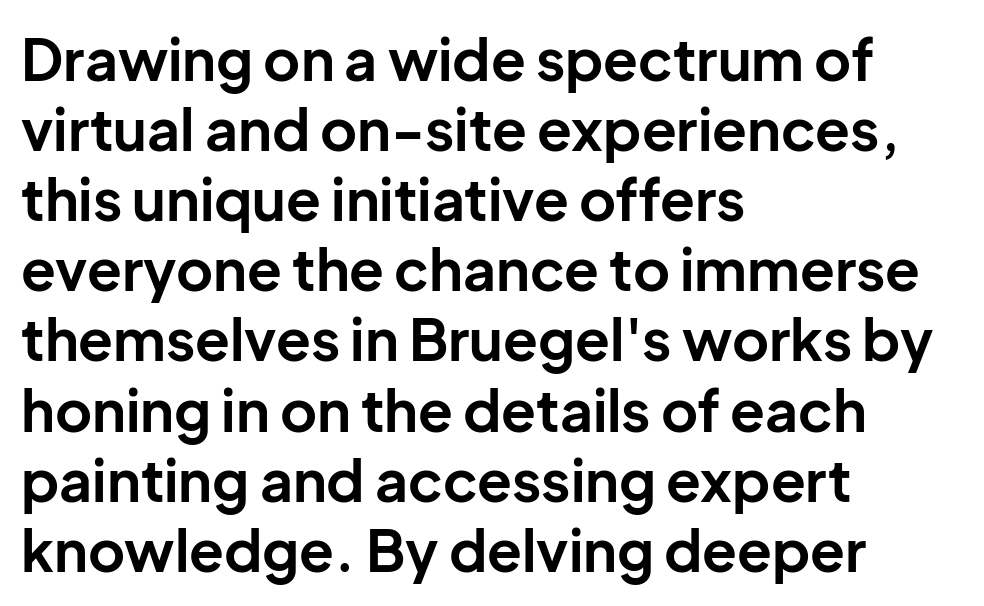
The image shows 57 px bold sans-serif type, upright; set left-aligned, line spacing 1.23x, normal letter spacing, not underlined; low stroke contrast and a medium x-height.
